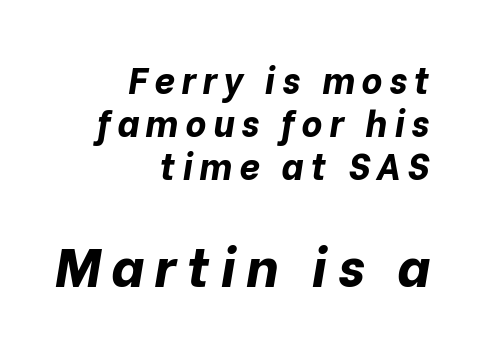
The image shows 54 px bold type, italic (leaning right); set right-aligned, line spacing 1.19x, not underlined; the second (bottom) block is 1.5x larger; low stroke contrast and a medium x-height.
